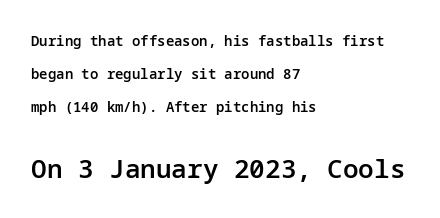
{"italic": "no", "bold": "semi", "underline": "no", "align": "left", "line_spacing": "loose", "line_spacing_ratio": 2.35, "letter_spacing": "normal", "letter_spacing_em": 0.0, "larger_block": "second", "size_ratio": 1.86, "glyph_px": 26}
